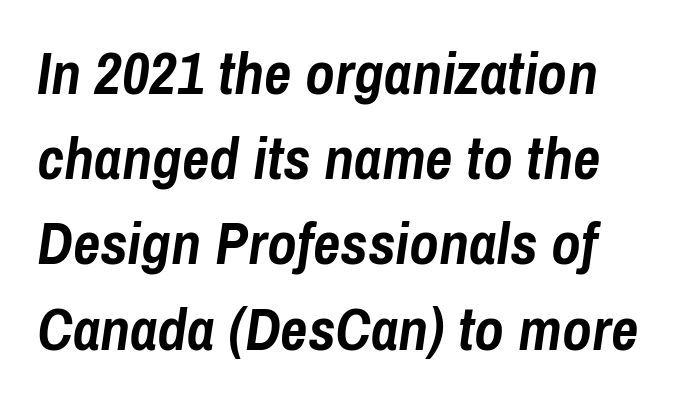
The whole block is typeset with a tilt. Underline: absent. This sample has the flowing, uneven cadence of proportional lettering. The rendering uses a moderate line-height, typical for paragraphs.
